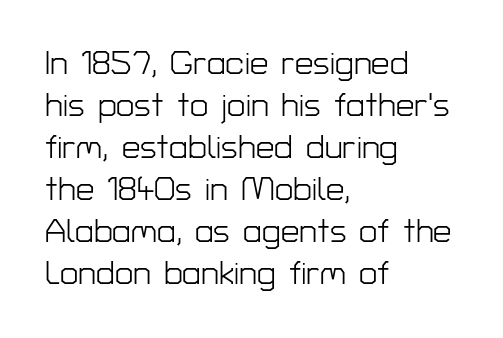
Q: Is the text bold? A: No.
Q: Is the text italic (slanted)? A: No, it is upright.
Q: Is the typeface a serif or a sans-serif typeface? A: Sans-serif.
Q: Is the text underlined? A: No.
Q: How is the paragraph aligned? A: Left-aligned.
Q: Is the spacing between letters normal or unusually wide? A: Normal.
Q: Is the spacing between lines tight, normal or loose? A: Normal.
Q: Width (condensed, normal, or wide)? A: Normal.
Q: Stroke contrast? A: Low.
Q: x-height? A: Medium.
Q: Monospaced? A: No.
